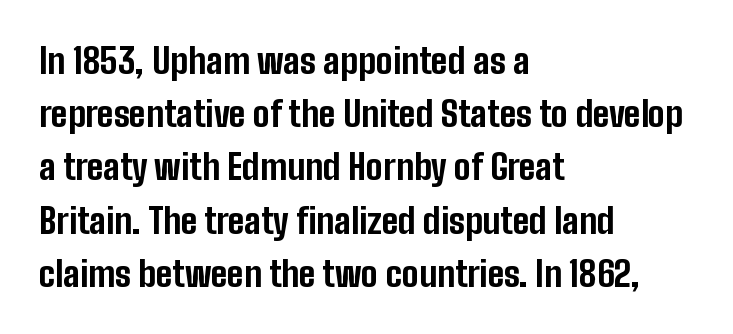
{"serif": "no", "italic": "no", "bold": "yes", "weight": "bold", "width": "condensed", "stroke_contrast": "low", "x_height": "medium", "monospaced": "no", "underline": "no", "align": "left", "line_spacing": "normal", "line_spacing_ratio": 1.52, "letter_spacing": "normal", "letter_spacing_em": 0.0, "glyph_px": 35}
